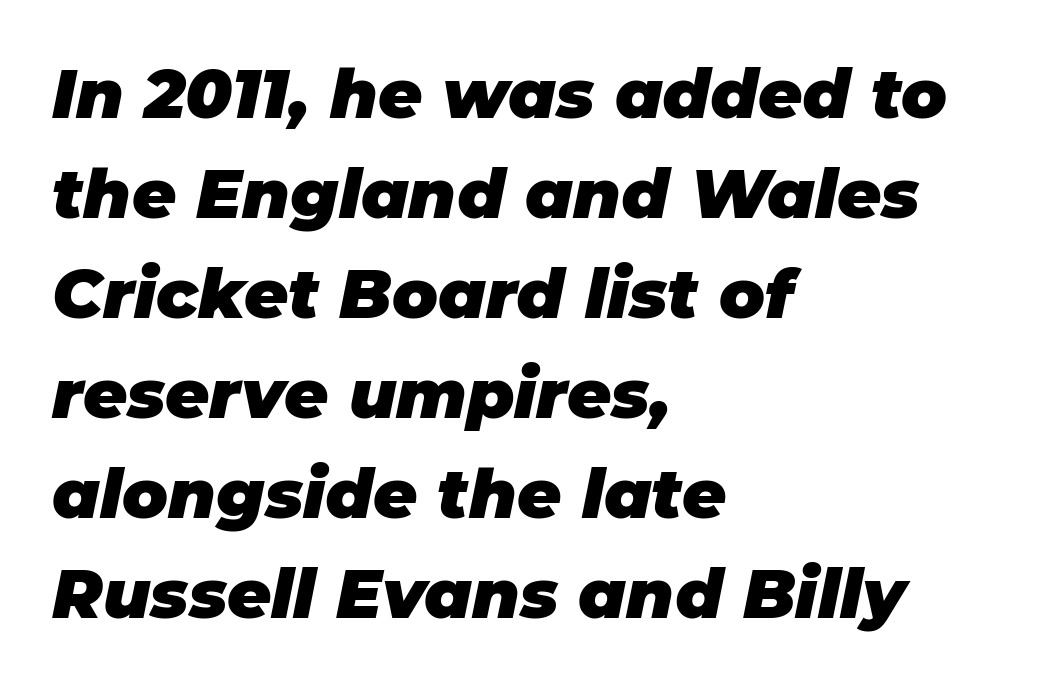
Q: Is the text bold? A: Yes.
Q: Is the text italic (slanted)? A: Yes, it leans right by about 11 degrees.
Q: Is the text underlined? A: No.
Q: How is the paragraph aligned? A: Left-aligned.
Q: Is the spacing between letters normal or unusually wide? A: Normal.
Q: Is the spacing between lines tight, normal or loose? A: Normal.
Q: Width (condensed, normal, or wide)? A: Normal.
Q: Stroke contrast? A: Low.
Q: x-height? A: Large.
Q: Monospaced? A: No.
